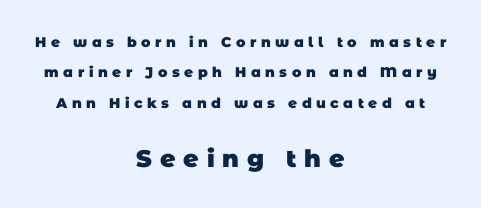
The image shows 24 px bold type; set centered, loose line spacing (2.17x), unusually wide letter spacing (+0.32 em), not underlined; the second (bottom) block is 1.71x larger.
